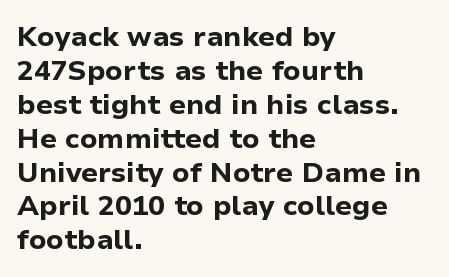
Proportional: the letters do not fall into vertical columns. The type sits square on the baseline with zero lean. Reading down the block, your eye returns to a fixed left position each line. Just letters on the line, the space beneath them empty. Nobody touched the tracking dial on this one.
